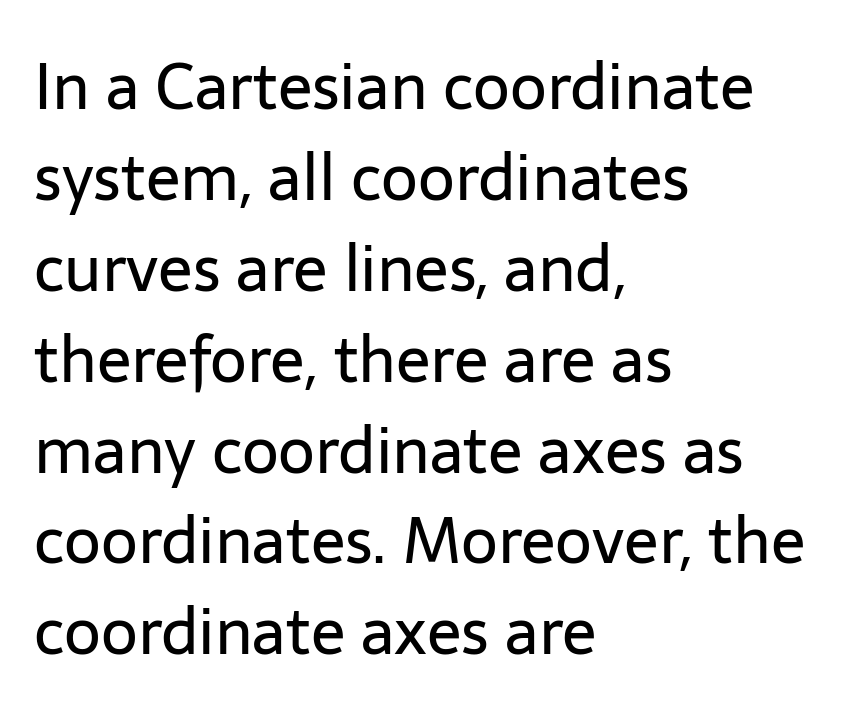
The image shows 64 px regular-weight sans-serif type, upright; set left-aligned, normal line spacing (1.42x), normal letter spacing, not underlined; low stroke contrast and a medium x-height.
